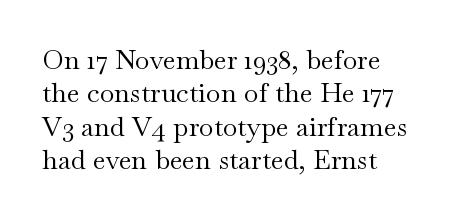
Q: Is the text bold? A: No.
Q: Is the text italic (slanted)? A: No, it is upright.
Q: Is the text underlined? A: No.
Q: How is the paragraph aligned? A: Left-aligned.
Q: Is the spacing between letters normal or unusually wide? A: Normal.
